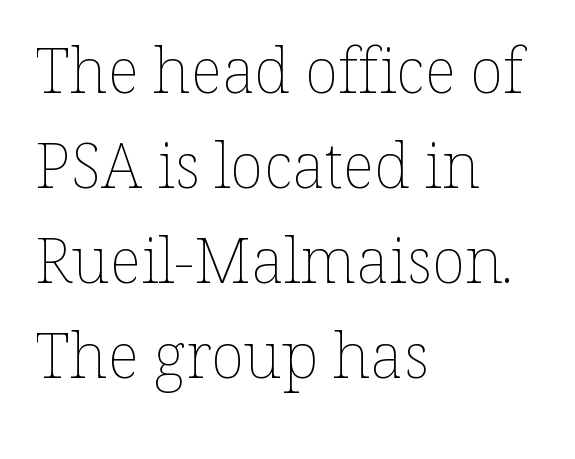
The image shows 63 px thin type, upright; set left-aligned, normal line spacing (1.51x), normal letter spacing, not underlined; low stroke contrast and a medium x-height.
